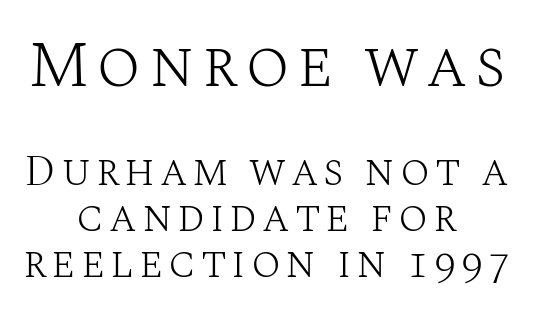
The font's upright variant was chosen for this text. The emphasis by scale lands on block number one, above. Here the designer chose a conventional face with non-uniform glyph widths. Check where the strokes stop: tiny serifs finish them off. Short and long lines alike share a common midpoint.
